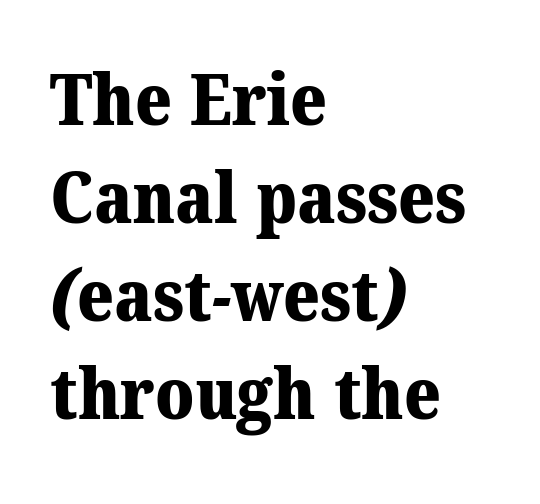
{"serif": "yes", "bold": "yes", "weight": "heavy", "width": "normal", "stroke_contrast": "medium", "x_height": "medium", "monospaced": "no", "underline": "no", "align": "left", "line_spacing": "normal", "line_spacing_ratio": 1.4, "letter_spacing": "normal", "letter_spacing_em": 0.0, "glyph_px": 70}
